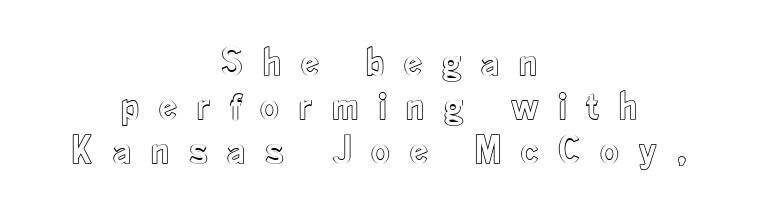
Q: Is the text italic (slanted)? A: No, it is upright.
Q: Is the text underlined? A: No.
Q: How is the paragraph aligned? A: Centered.
Q: Is the spacing between letters normal or unusually wide? A: Unusually wide.
Q: Is the spacing between lines tight, normal or loose? A: Tight.
Q: Width (condensed, normal, or wide)? A: Condensed.
Q: x-height? A: Small.
Q: Monospaced? A: No.
